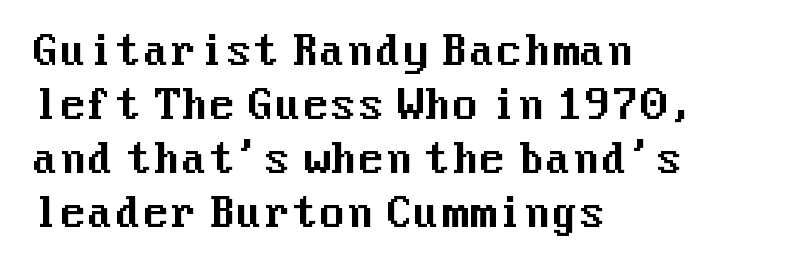
{"serif": "no", "italic": "no", "width": "normal", "stroke_contrast": "medium", "x_height": "medium", "underline": "no", "align": "left", "line_spacing": "normal", "line_spacing_ratio": 1.35, "letter_spacing": "normal", "letter_spacing_em": 0.0, "glyph_px": 40}
